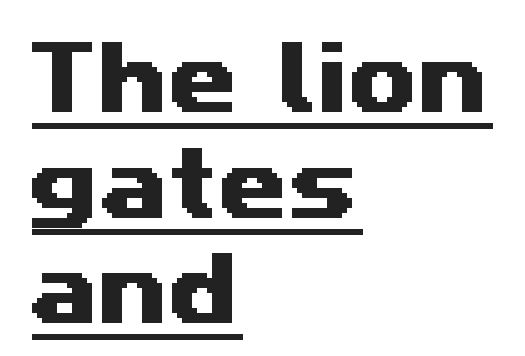
The image shows 80 px wide sans-serif type; set left-aligned, normal line spacing (1.32x), normal letter spacing, underlined; medium stroke contrast and a medium x-height.
